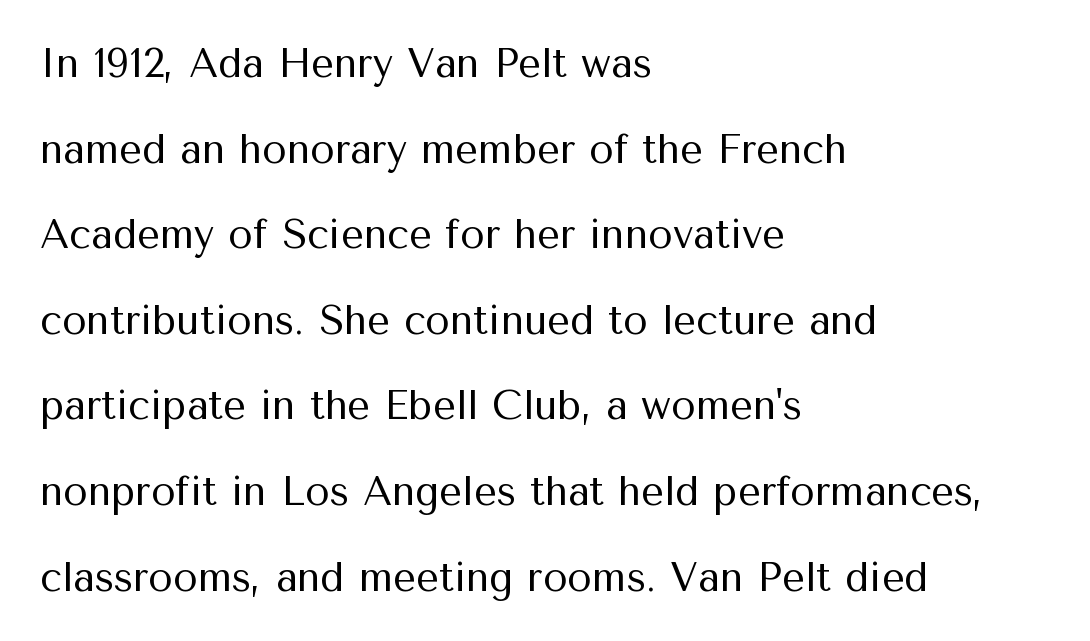
Horizontal alignment here is leftward, the default for most running prose. Type without underlining. Looks like regular typesetting: each glyph gets only the width it needs. Stroke mass is kept to a normal reading level or below. Nope, no serifs anywhere on these letters.
